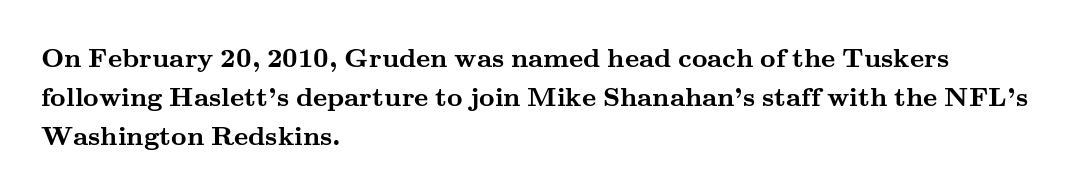
The typography opts for an upright posture over an oblique one. The face used here has the dense, thick strokes of a bold. Words float on clear page, feet unadorned. The typesetter chose a ragged-right arrangement here.
